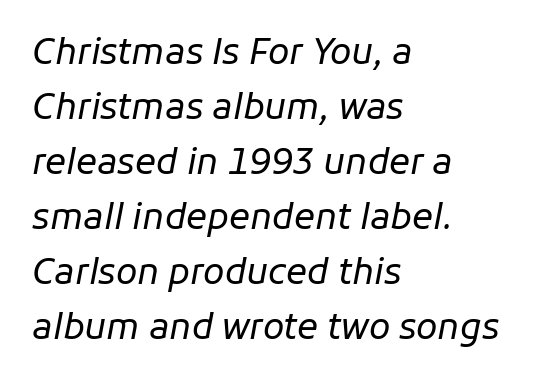
The image shows 35 px regular-weight type, italic (leaning right); set left-aligned, normal line spacing (1.57x), normal letter spacing, not underlined; low stroke contrast and a medium x-height.
